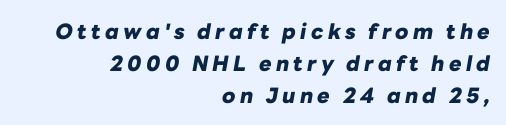
The image shows 21 px bold type, italic (leaning right); set right-aligned, normal line spacing (1.52x), unusually wide letter spacing (+0.2 em), not underlined.
